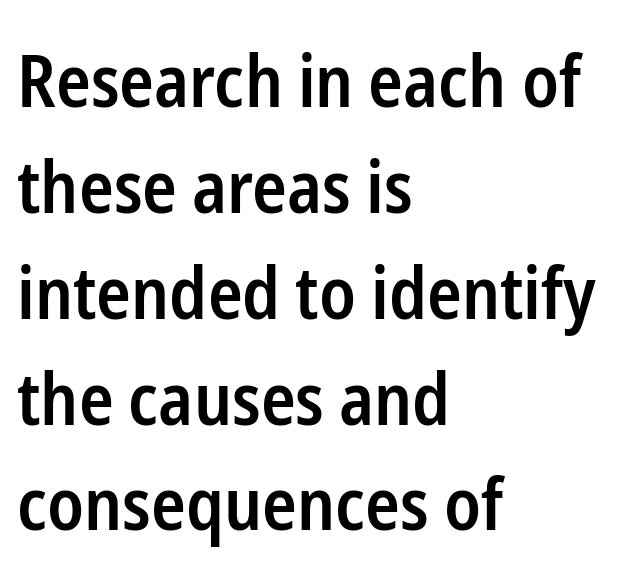
The string is rendered with underlining switched off. In terms of weight, the rendering is demibold, just under bold. Style check: upright. The leading is moderate, giving the passage an even texture. The letters advance in unequal steps, a hallmark of proportional type.
